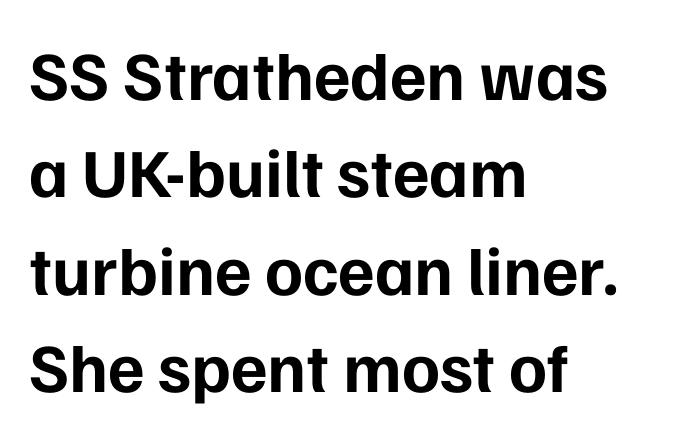
Is there any slant? The stems are plumb. A dark, heavy texture on the line: the type is bold. Examine the stroke ends and you'll find no serifs. The paragraph has a hard left edge and a soft right edge. Think of a printed novel: that variable character pitch is what you see here.
